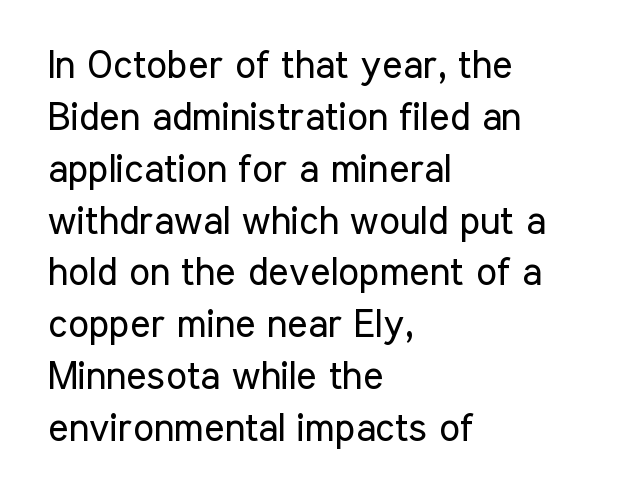
{"serif": "no", "italic": "no", "bold": "no", "weight": "regular", "width": "condensed", "stroke_contrast": "low", "x_height": "medium", "monospaced": "no", "underline": "no", "align": "left", "line_spacing": "normal", "line_spacing_ratio": 1.33, "letter_spacing": "normal", "letter_spacing_em": 0.0, "glyph_px": 39}
